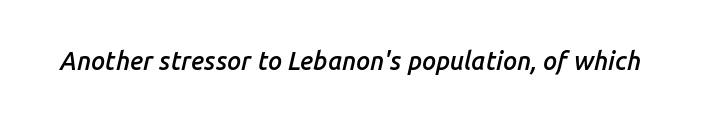
The image shows 25 px text type, italic (leaning right); set normal letter spacing, not underlined.
